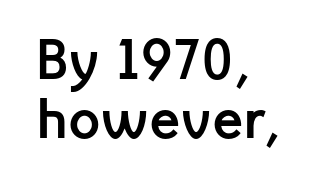
You could not count columns in this text — the font is proportionally spaced. Short note: letters normally spaced. Caption: bold face, heavy strokes. Caption: multi-line text, flush left, ragged right. This sample uses an upright cut, with every glyph sitting square on the baseline.
